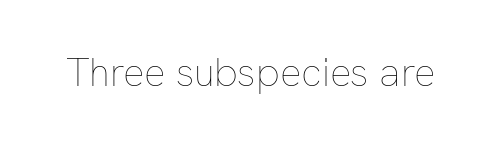
The image shows 40 px thin type, upright; set normal letter spacing, not underlined; low stroke contrast and a medium x-height.
